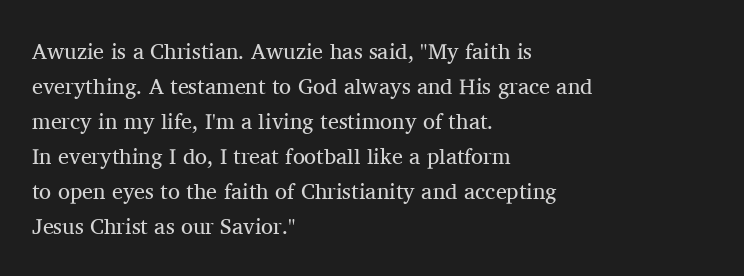
{"italic": "no", "bold": "no", "underline": "no", "align": "left", "line_spacing": "normal", "line_spacing_ratio": 1.59, "letter_spacing": "normal", "letter_spacing_em": 0.0, "glyph_px": 22}
